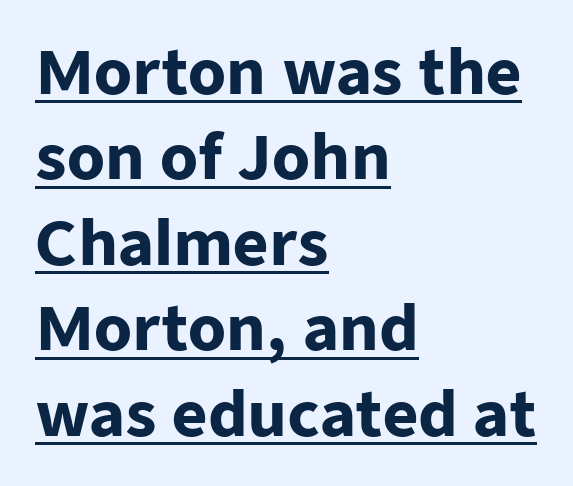
The image shows 61 px heavy sans-serif type, upright; set left-aligned, normal line spacing (1.4x), normal letter spacing, underlined; low stroke contrast and a medium x-height.
